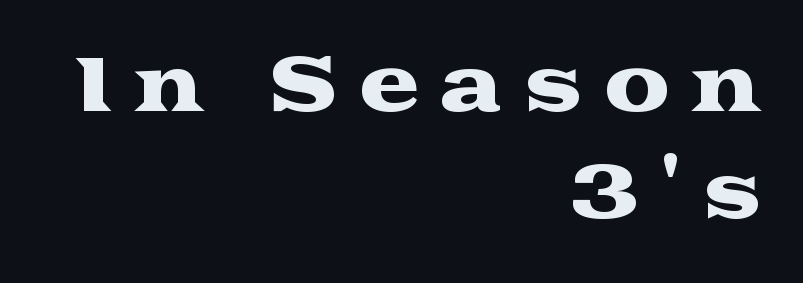
Letter spacing: wide. Normally led — the rows are evenly, conventionally spaced. The rendering shows small feet on the letterforms — a serif design. Any mark beneath the type? The region is blank. Think of a printed novel: that variable character pitch is what you see here.
